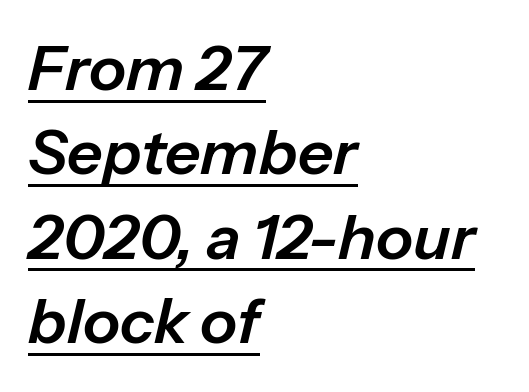
Q: Is the text italic (slanted)? A: Yes, it leans right by about 13 degrees.
Q: Is the text underlined? A: Yes.
Q: How is the paragraph aligned? A: Left-aligned.
Q: Is the spacing between letters normal or unusually wide? A: Normal.
Q: Is the spacing between lines tight, normal or loose? A: Normal.
Q: Width (condensed, normal, or wide)? A: Normal.
Q: Stroke contrast? A: Low.
Q: x-height? A: Medium.
Q: Monospaced? A: No.
